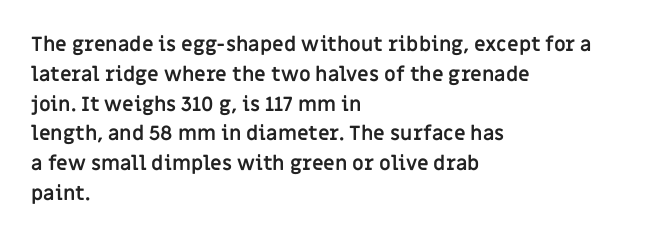
The image shows 20 px bold type, upright; set left-aligned, normal line spacing (1.49x), normal letter spacing, not underlined.
